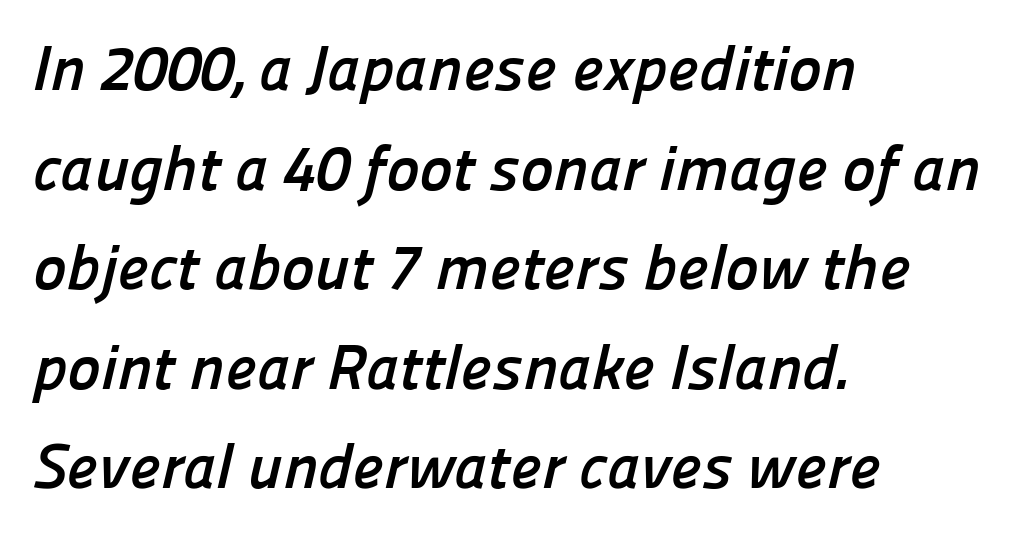
Tracking here is standard; glyphs follow each other at the usual distance. The zone under the glyphs is completely vacant. What weight is shown? A full bold with thick strokes. Where is the straight margin? On the left. The block of text has a typical density, with ordinary space between rows.
